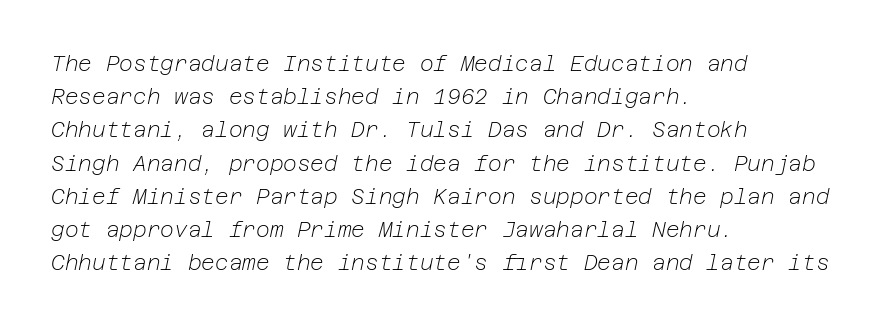
The typeface has the unassuming heft of standard copy or less. Inter-character spacing is left at the font's built-in metrics. Decoration check: the copy has no underline. Compared with a centered layout, this one pins lines to the left instead.
